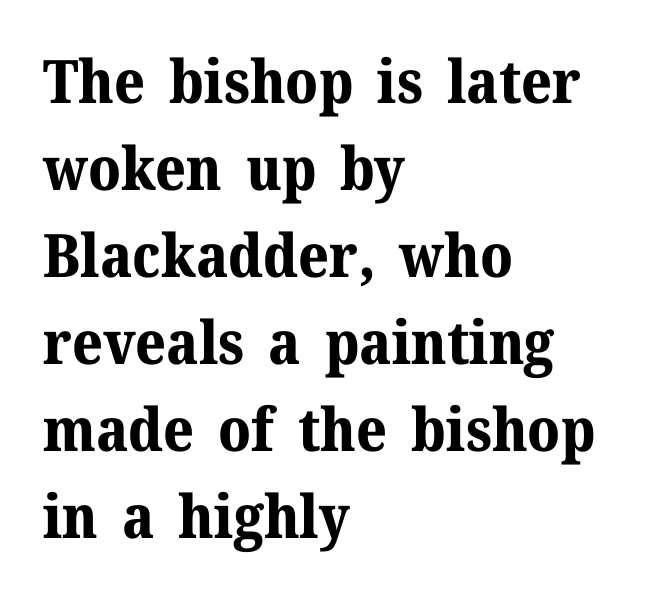
Q: Is the text bold? A: Yes.
Q: Is the text italic (slanted)? A: No, it is upright.
Q: Is the typeface a serif or a sans-serif typeface? A: Serif.
Q: Is the text underlined? A: No.
Q: How is the paragraph aligned? A: Left-aligned.
Q: Is the spacing between letters normal or unusually wide? A: Normal.
Q: Is the spacing between lines tight, normal or loose? A: Normal.
Q: Width (condensed, normal, or wide)? A: Normal.
Q: Stroke contrast? A: Medium.
Q: x-height? A: Medium.
Q: Monospaced? A: No.
